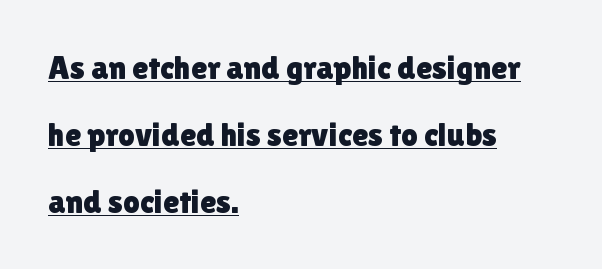
Q: Is the text italic (slanted)? A: No, it is upright.
Q: Is the typeface a serif or a sans-serif typeface? A: Sans-serif.
Q: Is the text underlined? A: Yes.
Q: How is the paragraph aligned? A: Left-aligned.
Q: Is the spacing between letters normal or unusually wide? A: Normal.
Q: Is the spacing between lines tight, normal or loose? A: Loose.
Q: Width (condensed, normal, or wide)? A: Normal.
Q: x-height? A: Medium.
Q: Monospaced? A: No.
